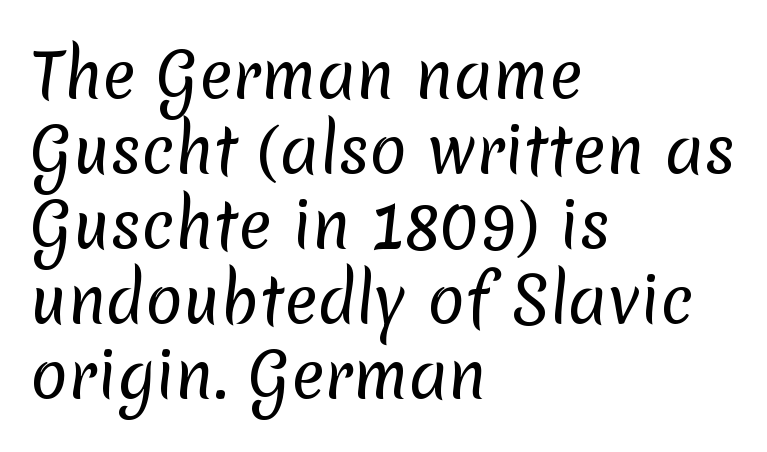
Q: Is the text bold? A: No.
Q: Is the typeface a serif or a sans-serif typeface? A: Sans-serif.
Q: Is the text underlined? A: No.
Q: How is the paragraph aligned? A: Left-aligned.
Q: Is the spacing between letters normal or unusually wide? A: Normal.
Q: Width (condensed, normal, or wide)? A: Normal.
Q: Stroke contrast? A: Low.
Q: x-height? A: Medium.
Q: Monospaced? A: No.
